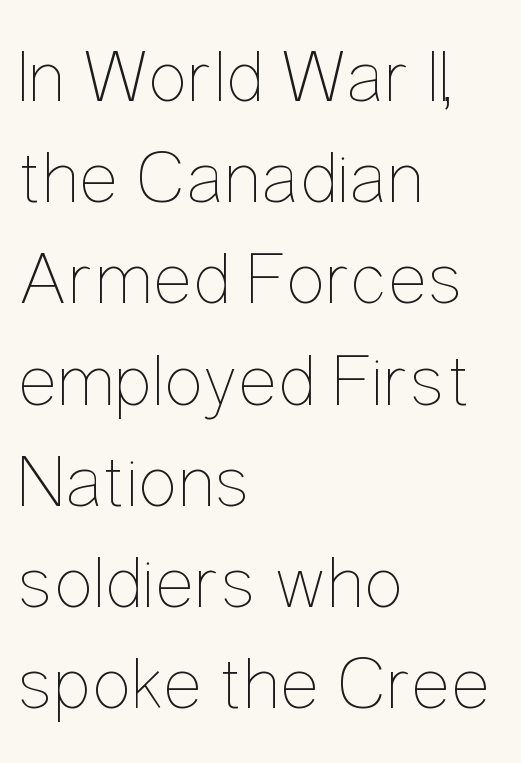
The image shows 75 px thin, condensed type, upright; set left-aligned, normal line spacing (1.35x), normal letter spacing, not underlined; low stroke contrast and a medium x-height.
